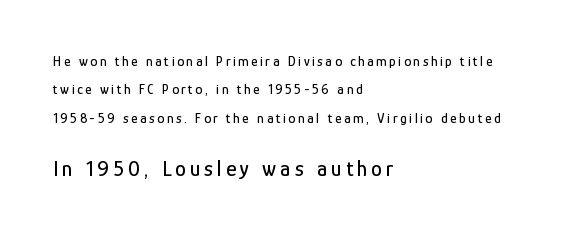
The image shows 22 px text type, upright; set left-aligned, loose line spacing (2.03x), not underlined; the second (bottom) block is 1.57x larger.
